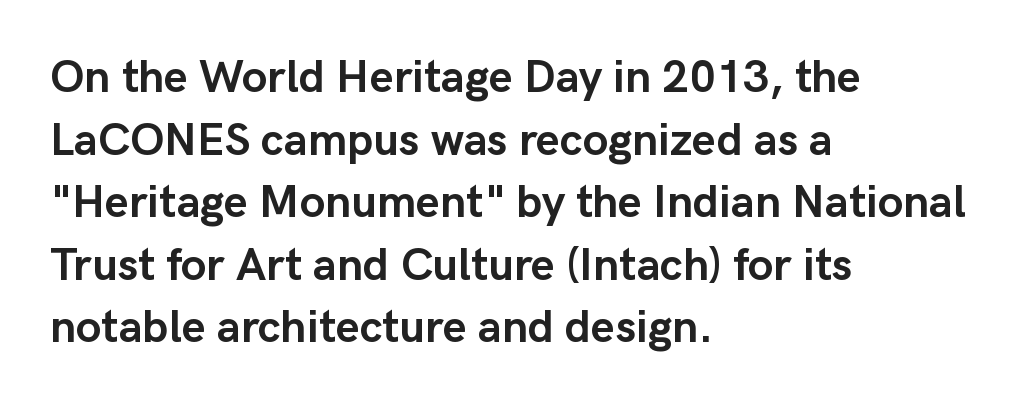
Honestly, the row spacing looks completely unremarkable. Do the letters lean? They stand straight. The glyphs have the mass of a bold cut. Type without underlining.
